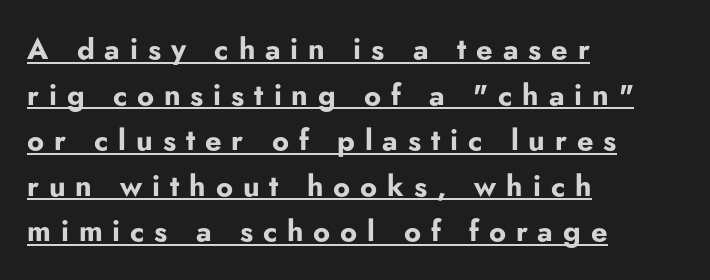
{"serif": "no", "italic": "no", "bold": "yes", "weight": "bold", "width": "normal", "stroke_contrast": "low", "x_height": "small", "monospaced": "no", "underline": "yes", "align": "left", "line_spacing": "normal", "line_spacing_ratio": 1.57, "letter_spacing": "wide", "letter_spacing_em": 0.34, "glyph_px": 29}
